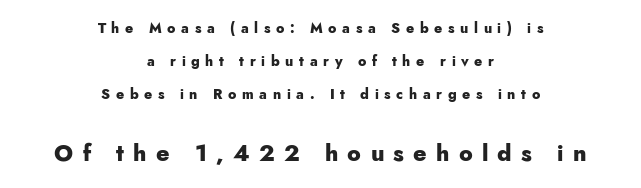
Q: Is the text bold? A: Yes.
Q: Is the text italic (slanted)? A: No, it is upright.
Q: Is the text underlined? A: No.
Q: How is the paragraph aligned? A: Centered.
Q: Is the spacing between letters normal or unusually wide? A: Unusually wide.
Q: Is the spacing between lines tight, normal or loose? A: Loose.
Q: Which block of text is set in a larger size, the first (top) or the second (bottom)? A: The second (bottom) one.
